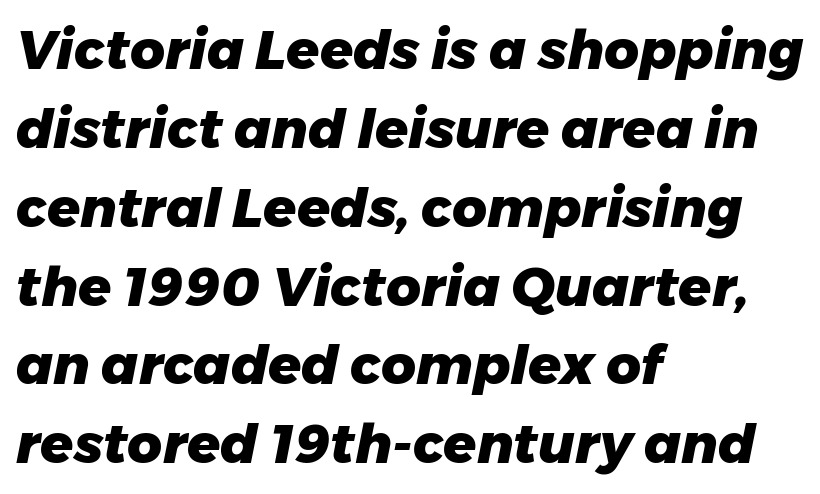
Q: Is the text bold? A: Yes.
Q: Is the text italic (slanted)? A: Yes, it leans right by about 11 degrees.
Q: Is the text underlined? A: No.
Q: How is the paragraph aligned? A: Left-aligned.
Q: Is the spacing between letters normal or unusually wide? A: Normal.
Q: Is the spacing between lines tight, normal or loose? A: Normal.
Q: Width (condensed, normal, or wide)? A: Normal.
Q: Stroke contrast? A: Low.
Q: x-height? A: Medium.
Q: Monospaced? A: No.
